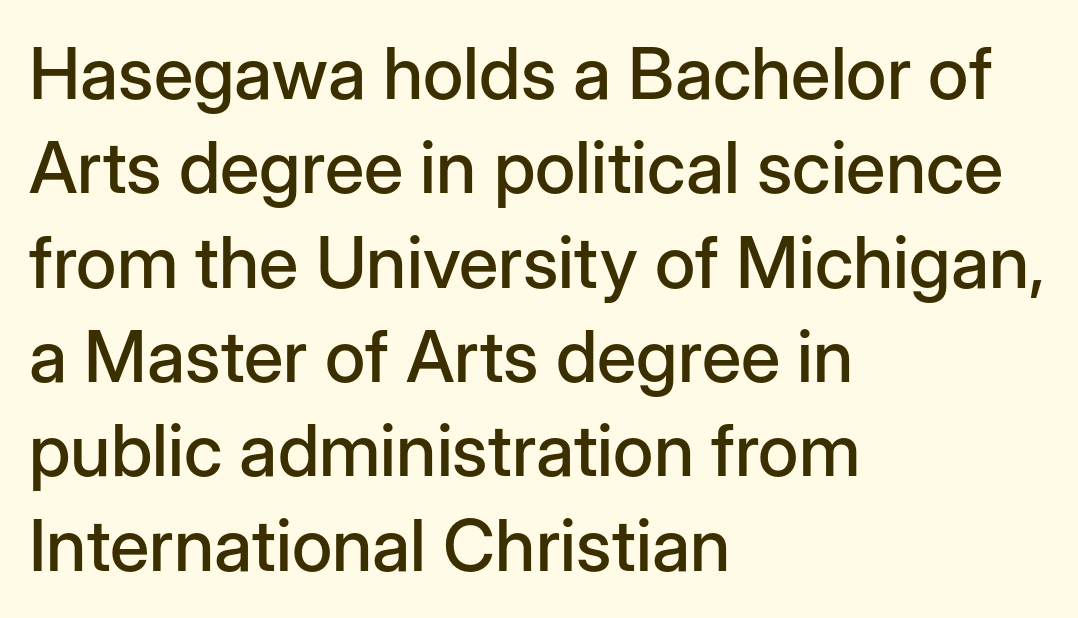
The image shows 72 px sans-serif type, upright; set left-aligned, normal line spacing (1.31x), normal letter spacing, not underlined; low stroke contrast and a medium x-height.
